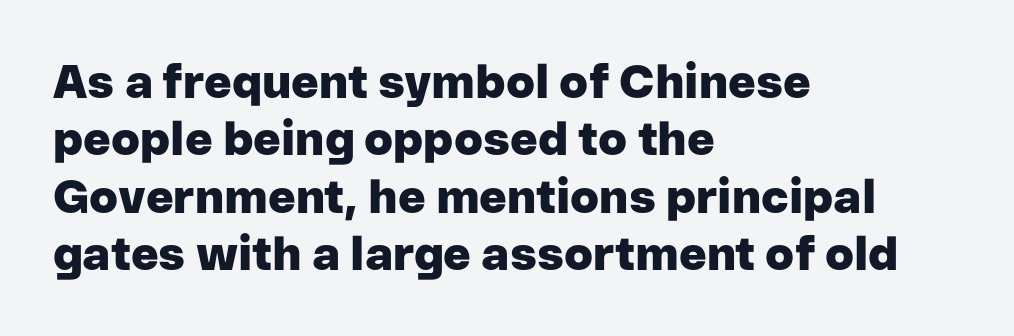
Q: Is the text bold? A: Yes.
Q: Is the text italic (slanted)? A: No, it is upright.
Q: Is the typeface a serif or a sans-serif typeface? A: Sans-serif.
Q: Is the text underlined? A: No.
Q: How is the paragraph aligned? A: Left-aligned.
Q: Is the spacing between letters normal or unusually wide? A: Normal.
Q: Width (condensed, normal, or wide)? A: Normal.
Q: Stroke contrast? A: Low.
Q: x-height? A: Medium.
Q: Monospaced? A: No.
